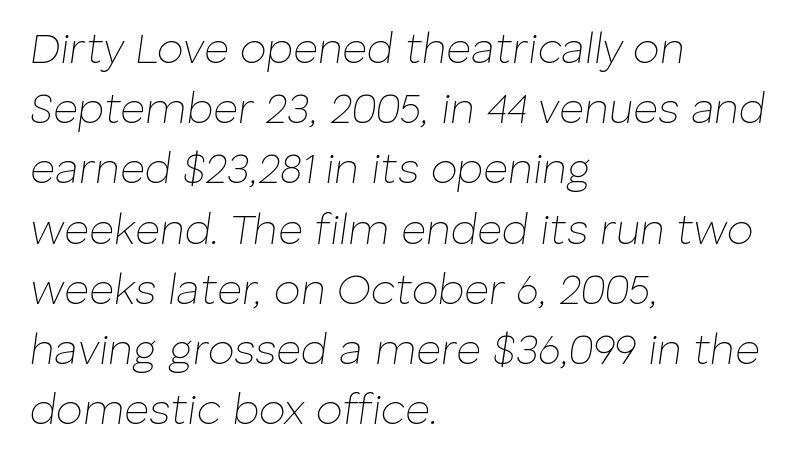
The image shows 43 px thin type, italic (leaning right); set left-aligned, normal line spacing (1.4x), normal letter spacing, not underlined; low stroke contrast and a medium x-height.
